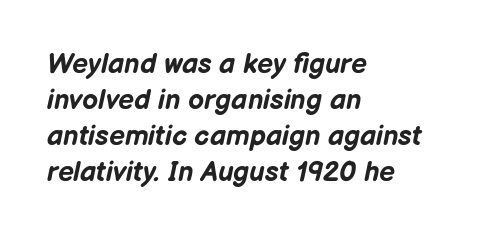
{"italic": "yes", "lean": "right", "slant_degrees": 12, "bold": "yes", "weight": "bold", "width": "normal", "stroke_contrast": "low", "x_height": "medium", "monospaced": "no", "underline": "no", "align": "left", "line_spacing": "normal", "line_spacing_ratio": 1.29, "letter_spacing": "normal", "letter_spacing_em": 0.0, "glyph_px": 28}
